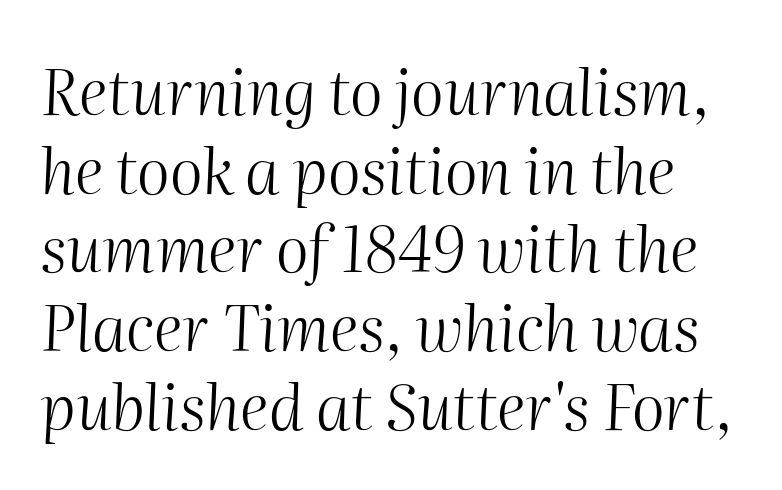
Notice how descenders clear the ascenders below comfortably — that's standard leading. Look at the tracking — it's just the regular setting, nothing added. The space directly below the letters is spotless. These lines are rendered in a variable-pitch font.
